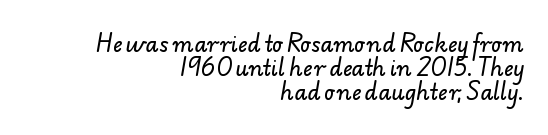
Q: Is the text underlined? A: No.
Q: How is the paragraph aligned? A: Right-aligned.
Q: Is the spacing between letters normal or unusually wide? A: Normal.
Q: Is the spacing between lines tight, normal or loose? A: Tight.
